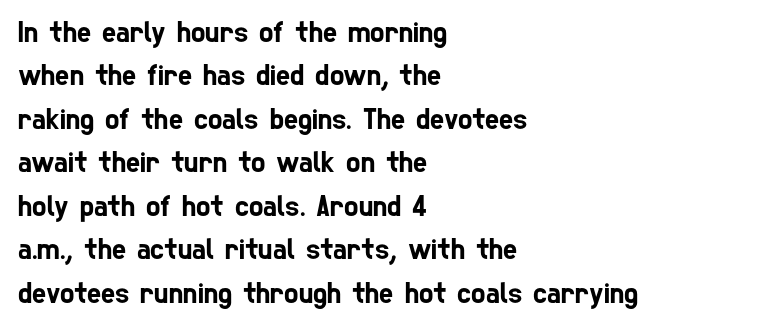
Q: Is the typeface a serif or a sans-serif typeface? A: Sans-serif.
Q: Is the text underlined? A: No.
Q: How is the paragraph aligned? A: Left-aligned.
Q: Is the spacing between letters normal or unusually wide? A: Normal.
Q: Is the spacing between lines tight, normal or loose? A: Normal.
Q: Width (condensed, normal, or wide)? A: Condensed.
Q: Stroke contrast? A: Low.
Q: x-height? A: Medium.
Q: Monospaced? A: No.
